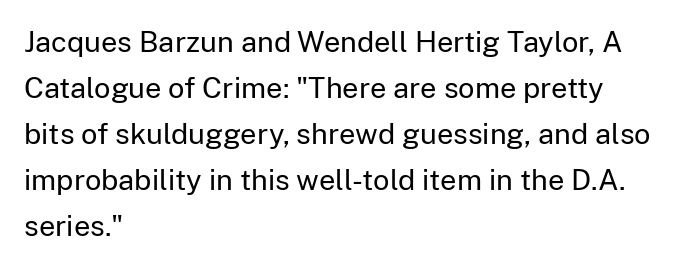
Clear beneath every line of the passage. Which margin do the lines hug? The left one — the right edge is uneven. Each letter keeps its own natural width here, so spacing adapts to shape. Is the stroke heavy? The answer is a plain regular-or-lighter.
